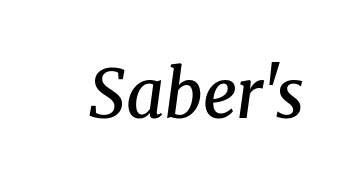
Q: Is the text bold? A: Semi-bold.
Q: Is the text italic (slanted)? A: Yes, it leans right by about 8 degrees.
Q: Is the typeface a serif or a sans-serif typeface? A: Serif.
Q: Is the text underlined? A: No.
Q: Is the spacing between letters normal or unusually wide? A: Normal.
Q: Width (condensed, normal, or wide)? A: Normal.
Q: Stroke contrast? A: Medium.
Q: x-height? A: Medium.
Q: Monospaced? A: No.
